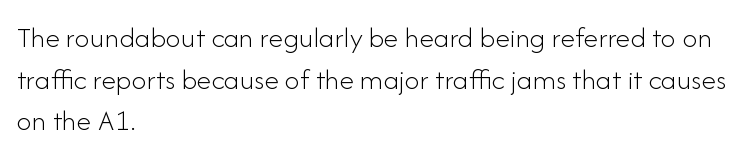
The weight tops out at a normal text grade. A typesetter would mark this as roman, not italic. Is the block centered? No — it sits flush against the left margin. Character widths vary here, with narrow letters taking less room than wide ones.
